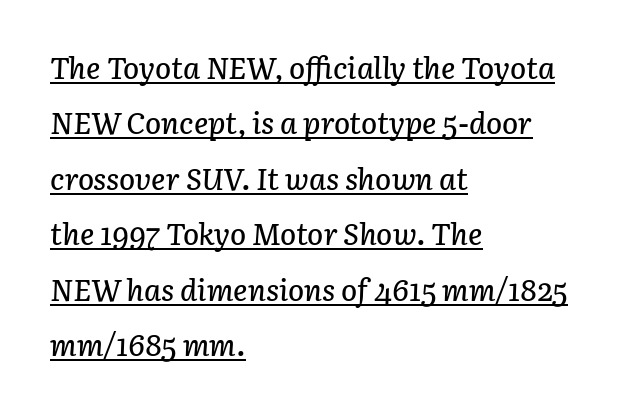
{"italic": "yes", "lean": "right", "slant_degrees": 3, "width": "normal", "stroke_contrast": "low", "x_height": "medium", "monospaced": "no", "underline": "yes", "align": "left", "line_spacing_ratio": 1.85, "letter_spacing": "normal", "letter_spacing_em": 0.0, "glyph_px": 30}
